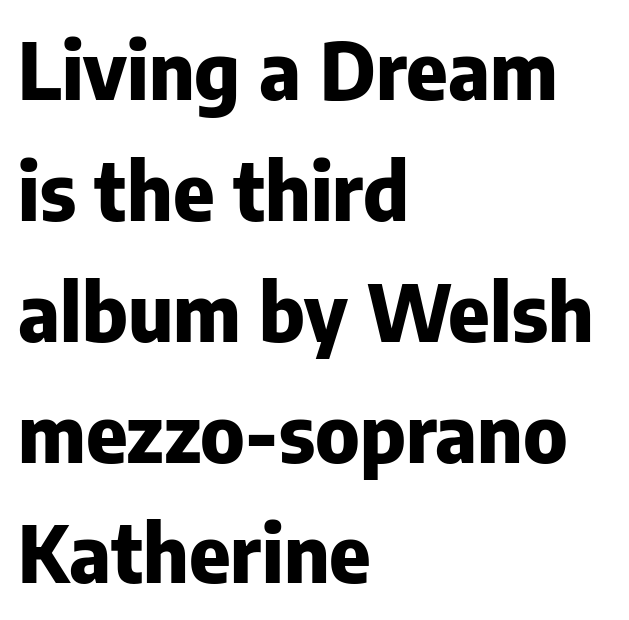
Clear beneath every line of the passage. Quick note: not italic, upright. The letters are bold, with thick, heavy strokes. The block of text has a typical density, with ordinary space between rows.
